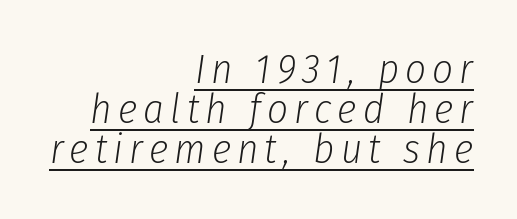
Q: Is the text bold? A: No.
Q: Is the text italic (slanted)? A: Yes, it leans right by about 8 degrees.
Q: Is the text underlined? A: Yes.
Q: How is the paragraph aligned? A: Right-aligned.
Q: Is the spacing between lines tight, normal or loose? A: Tight.
Q: Width (condensed, normal, or wide)? A: Condensed.
Q: Stroke contrast? A: Low.
Q: x-height? A: Medium.
Q: Monospaced? A: No.
